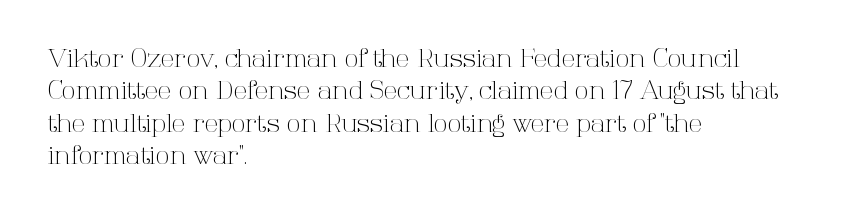
The image shows 25 px text type, upright; set left-aligned, normal line spacing (1.3x), normal letter spacing, not underlined.
